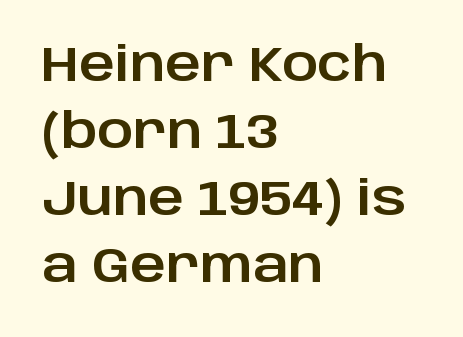
{"serif": "no", "italic": "no", "width": "normal", "stroke_contrast": "low", "x_height": "large", "monospaced": "no", "underline": "no", "align": "left", "line_spacing": "normal", "line_spacing_ratio": 1.37, "letter_spacing": "normal", "letter_spacing_em": 0.0, "glyph_px": 49}
